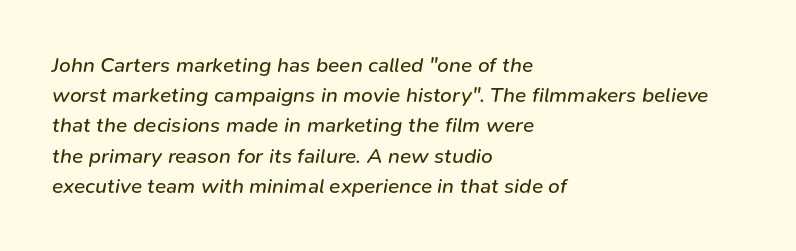
How are the letters spaced? Ordinarily, with no added tracking. This sample keeps an unexceptional amount of space between lines. Nobody drew a line under any word here. Horizontal alignment here is leftward, the default for most running prose. The face looks like a standard text weight, possibly lighter. The passage shown leans; its letterforms are oblique.
